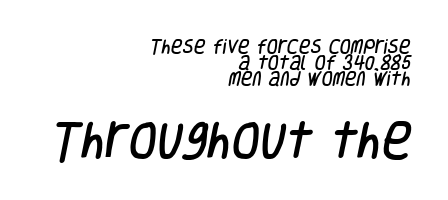
Q: Is the typeface a serif or a sans-serif typeface? A: Sans-serif.
Q: Is the text underlined? A: No.
Q: How is the paragraph aligned? A: Right-aligned.
Q: Is the spacing between letters normal or unusually wide? A: Normal.
Q: Is the spacing between lines tight, normal or loose? A: Tight.
Q: Which block of text is set in a larger size, the first (top) or the second (bottom)? A: The second (bottom) one.
Q: Width (condensed, normal, or wide)? A: Condensed.
Q: Stroke contrast? A: Low.
Q: x-height? A: Large.
Q: Monospaced? A: No.
